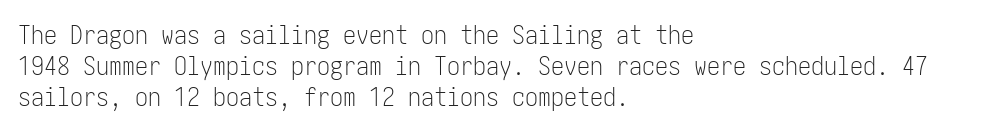
The image shows 26 px text type, upright; set left-aligned, line spacing 1.2x, normal letter spacing, not underlined.
